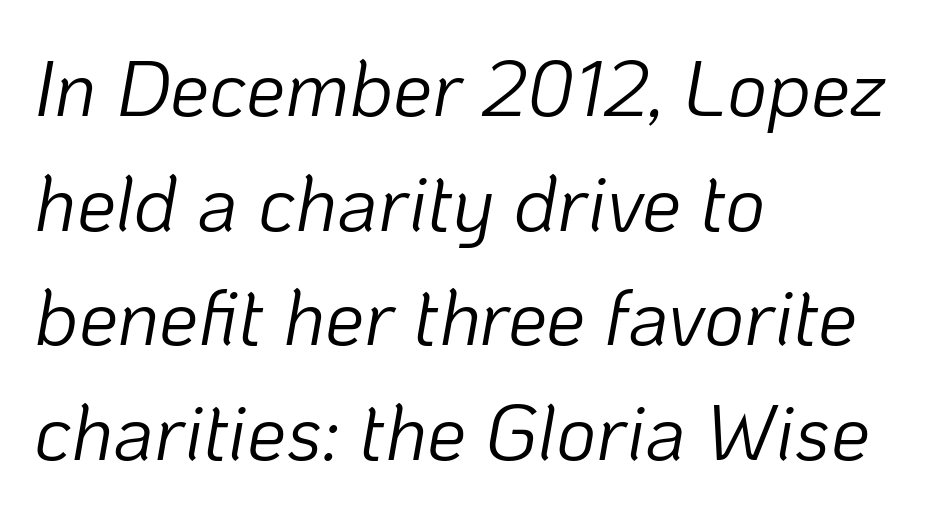
{"italic": "yes", "lean": "right", "slant_degrees": 10, "bold": "no", "weight": "light", "width": "normal", "stroke_contrast": "low", "x_height": "medium", "monospaced": "no", "underline": "no", "align": "left", "line_spacing": "normal", "line_spacing_ratio": 1.47, "letter_spacing": "normal", "letter_spacing_em": 0.0, "glyph_px": 78}
